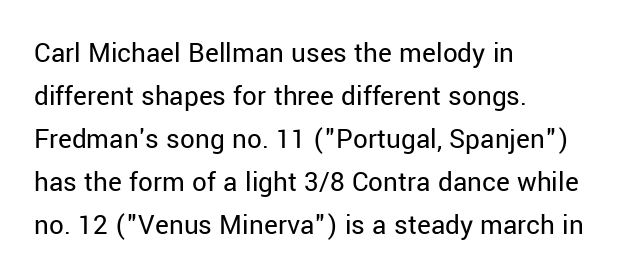
{"serif": "no", "italic": "no", "bold": "no", "weight": "regular", "width": "normal", "stroke_contrast": "low", "x_height": "medium", "monospaced": "no", "underline": "no", "align": "left", "line_spacing": "normal", "line_spacing_ratio": 1.48, "letter_spacing": "normal", "letter_spacing_em": 0.0, "glyph_px": 29}
